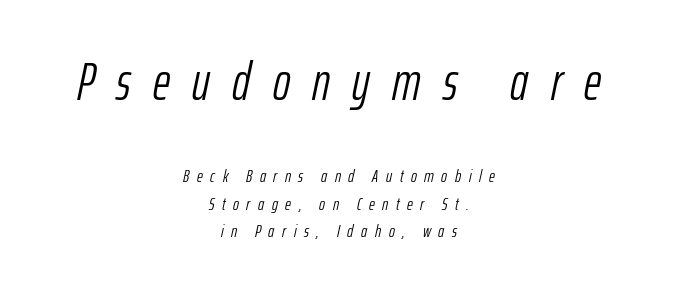
{"italic": "yes", "lean": "right", "slant_degrees": 12, "bold": "no", "weight": "light", "width": "condensed", "stroke_contrast": "low", "x_height": "medium", "monospaced": "no", "underline": "no", "align": "center", "line_spacing": "normal", "line_spacing_ratio": 1.51, "letter_spacing": "wide", "letter_spacing_em": 0.42, "larger_block": "first", "size_ratio": 2.94, "glyph_px": 53}
